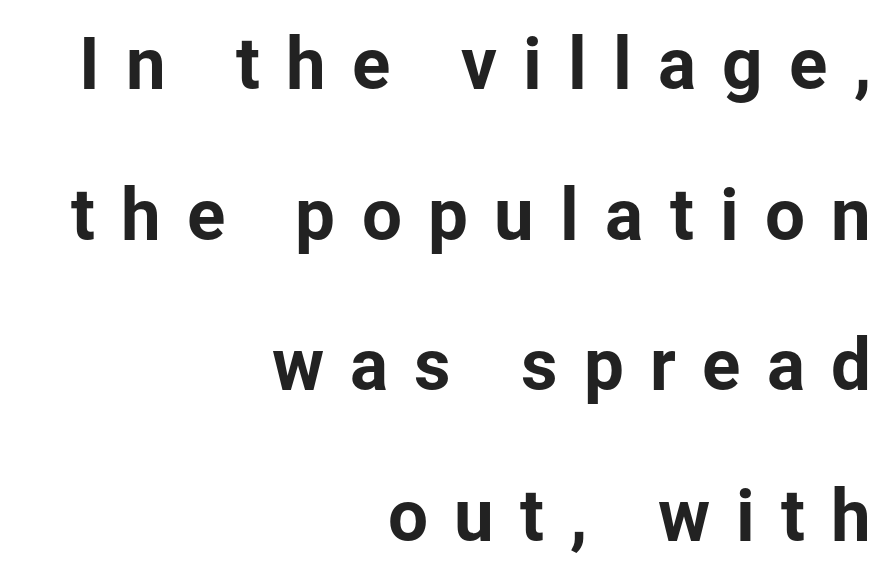
The image shows 71 px sans-serif type, upright; set right-aligned, loose line spacing (2.12x), unusually wide letter spacing (+0.37 em), not underlined; low stroke contrast and a medium x-height.
